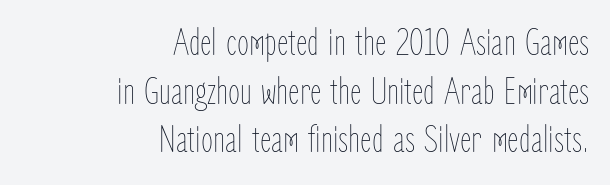
A flush-right, rag-left setting is used for this passage. The passage shown is not underscored anywhere. No italicization has been applied; the sample stays upright. Does the leading feel generous? No, just average. Here the glyphs are tracked normally, forming tight word shapes. This sample has the flowing, uneven cadence of proportional lettering.
